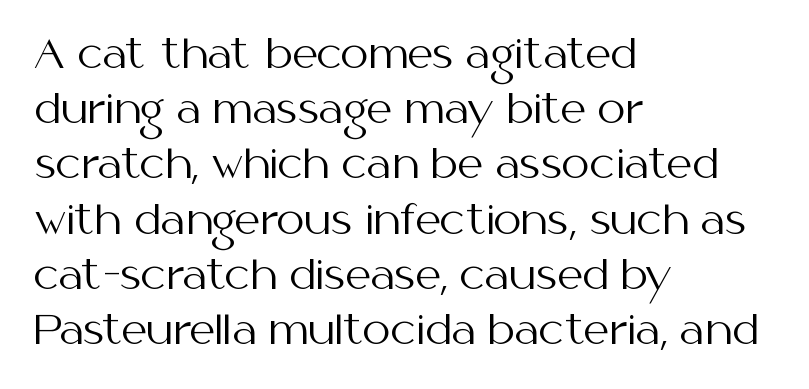
The image shows 40 px regular-weight sans-serif type, upright; set left-aligned, normal line spacing (1.38x), normal letter spacing, not underlined; medium stroke contrast and a medium x-height.
